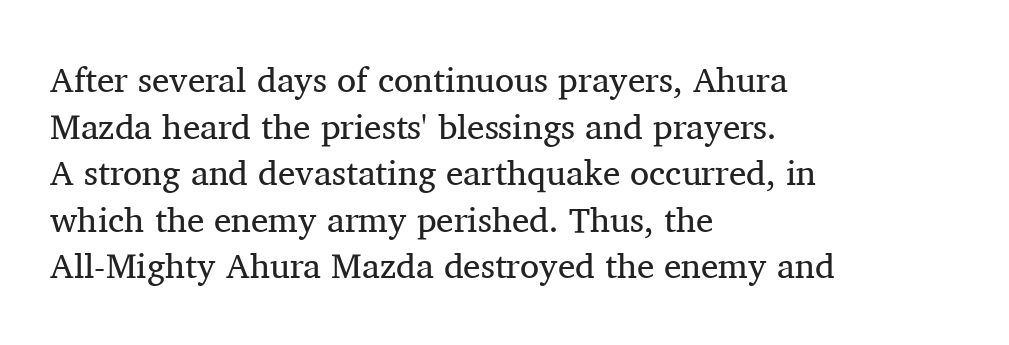
The image shows 35 px regular-weight serif type, upright; set left-aligned, normal line spacing (1.33x), normal letter spacing, not underlined; medium stroke contrast and a medium x-height.
